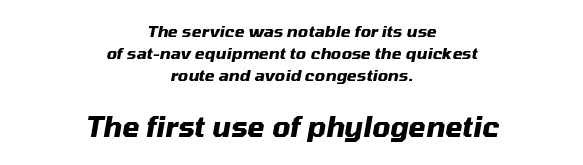
The rendering positions every line midway between the sides. Is this a fixed-width face? No — the glyphs have proportional, varying widths. Whoever set this made the second block the dominant, larger element. If you measured baseline to baseline, you'd find a middling distance.
